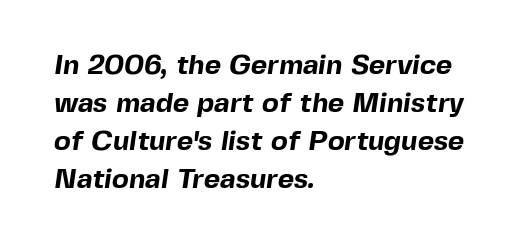
{"serif": "no", "bold": "yes", "weight": "bold", "width": "normal", "x_height": "medium", "monospaced": "no", "underline": "no", "align": "left", "line_spacing": "normal", "line_spacing_ratio": 1.36, "letter_spacing": "normal", "letter_spacing_em": 0.0, "glyph_px": 28}
